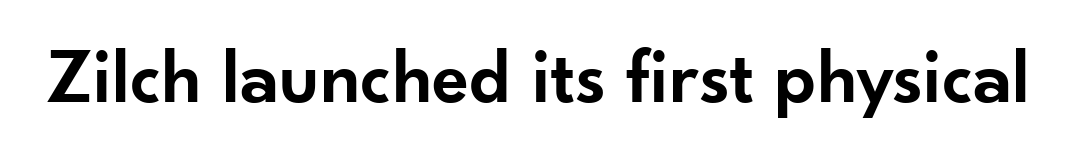
The image shows 77 px semibold sans-serif type, upright; set normal letter spacing, not underlined; low stroke contrast and a small x-height.
